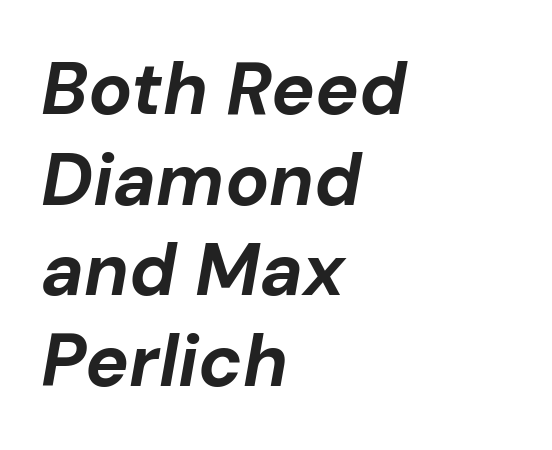
A student would call this left alignment; a typographer would say flush left, rag right. What stands out about the letter spacing? Nothing — it is the standard amount. The words here are not underlined. Summary of weight: heavy, a full bold.
